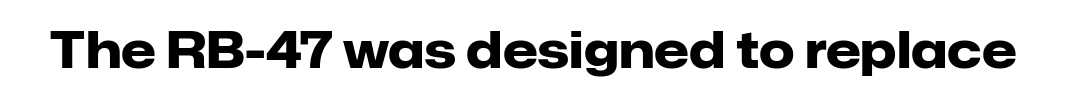
When letters stand straight like this, we call the style roman or upright. The line texture is even and compact thanks to regular tracking. Caption: bold face, heavy strokes. Each letter keeps its own natural width here, so spacing adapts to shape.
